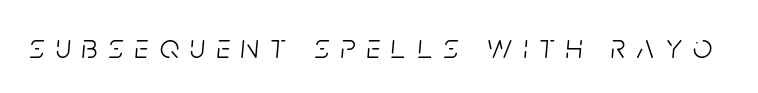
Q: Is the text bold? A: No.
Q: Is the text italic (slanted)? A: Yes, it leans right by about 5 degrees.
Q: Is the text underlined? A: No.
Q: Is the spacing between letters normal or unusually wide? A: Unusually wide.
Q: Width (condensed, normal, or wide)? A: Condensed.
Q: Stroke contrast? A: Low.
Q: x-height? A: Large.
Q: Monospaced? A: No.
